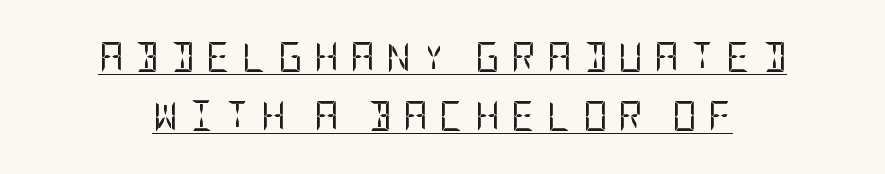
Q: Is the text bold? A: No.
Q: Is the text italic (slanted)? A: No, it is upright.
Q: Is the typeface a serif or a sans-serif typeface? A: Sans-serif.
Q: Is the text underlined? A: Yes.
Q: Is the spacing between letters normal or unusually wide? A: Unusually wide.
Q: Is the spacing between lines tight, normal or loose? A: Loose.
Q: Width (condensed, normal, or wide)? A: Condensed.
Q: Stroke contrast? A: Low.
Q: x-height? A: Large.
